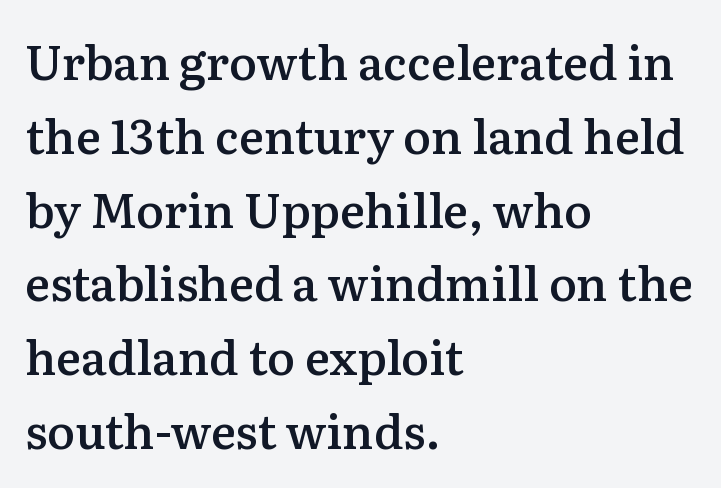
{"serif": "yes", "italic": "no", "bold": "semi", "weight": "semibold", "width": "normal", "stroke_contrast": "medium", "x_height": "medium", "monospaced": "no", "underline": "no", "align": "left", "line_spacing": "normal", "line_spacing_ratio": 1.57, "letter_spacing": "normal", "letter_spacing_em": 0.0, "glyph_px": 47}
